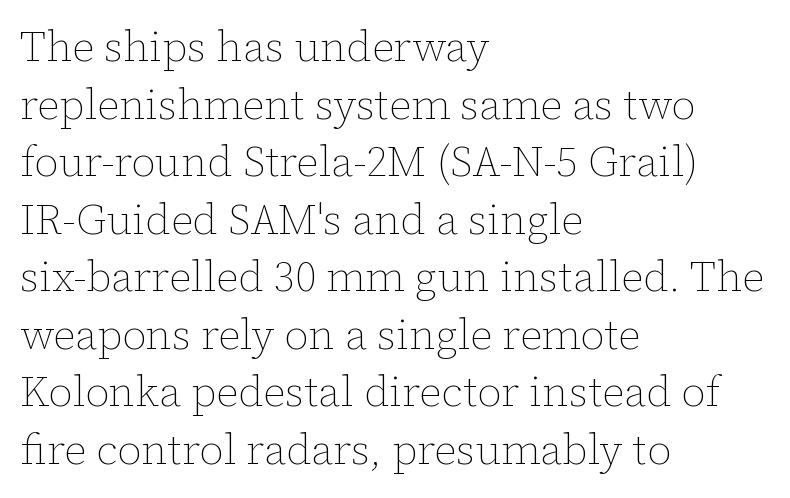
Q: Is the text bold? A: No.
Q: Is the text italic (slanted)? A: No, it is upright.
Q: Is the text underlined? A: No.
Q: How is the paragraph aligned? A: Left-aligned.
Q: Is the spacing between letters normal or unusually wide? A: Normal.
Q: Is the spacing between lines tight, normal or loose? A: Normal.
Q: Width (condensed, normal, or wide)? A: Normal.
Q: Stroke contrast? A: Low.
Q: x-height? A: Medium.
Q: Monospaced? A: No.
